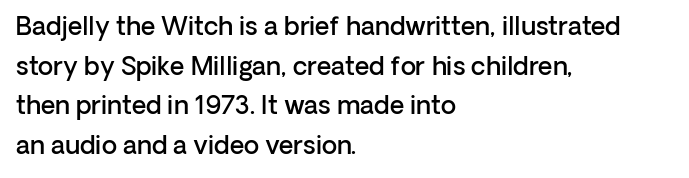
A bare baseline throughout the passage. Letter spacing: default. It's the straight-up-and-down kind of type. A somewhat darkened texture: the type is semibold rather than bold. Interline gaps are of average width in this sample. Compared with a centered layout, this one pins lines to the left instead.
